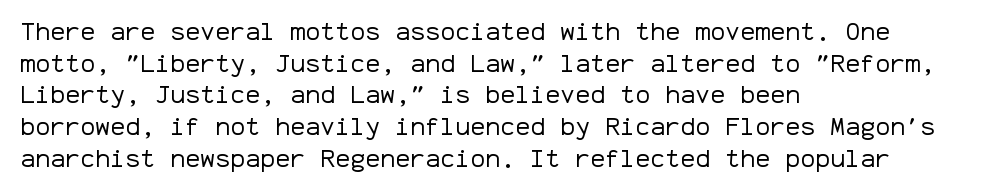
The image shows 25 px text type, upright; set left-aligned, normal line spacing (1.27x), normal letter spacing, not underlined.
